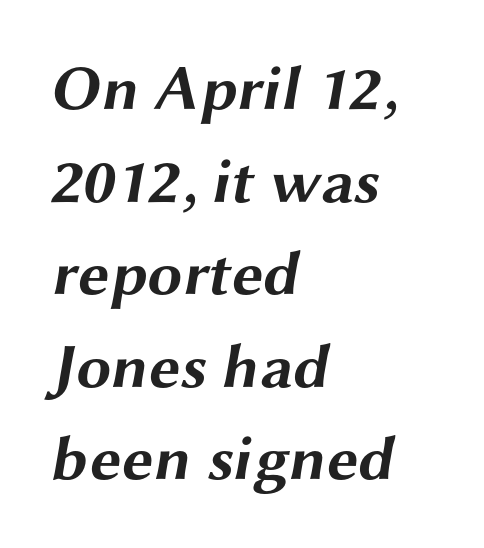
Q: Is the text bold? A: Yes.
Q: Is the typeface a serif or a sans-serif typeface? A: Sans-serif.
Q: Is the text underlined? A: No.
Q: How is the paragraph aligned? A: Left-aligned.
Q: Is the spacing between letters normal or unusually wide? A: Normal.
Q: Is the spacing between lines tight, normal or loose? A: Normal.
Q: Width (condensed, normal, or wide)? A: Wide.
Q: Stroke contrast? A: Medium.
Q: x-height? A: Medium.
Q: Monospaced? A: No.
